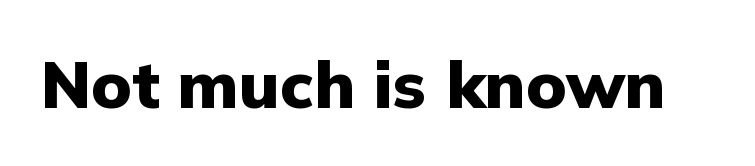
The image shows 66 px heavy sans-serif type, upright; set normal letter spacing, not underlined; low stroke contrast and a medium x-height.
